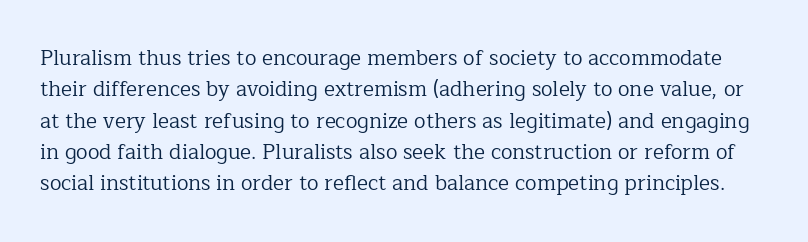
The image shows 21 px text type, upright; set normal line spacing (1.49x), normal letter spacing, not underlined.
